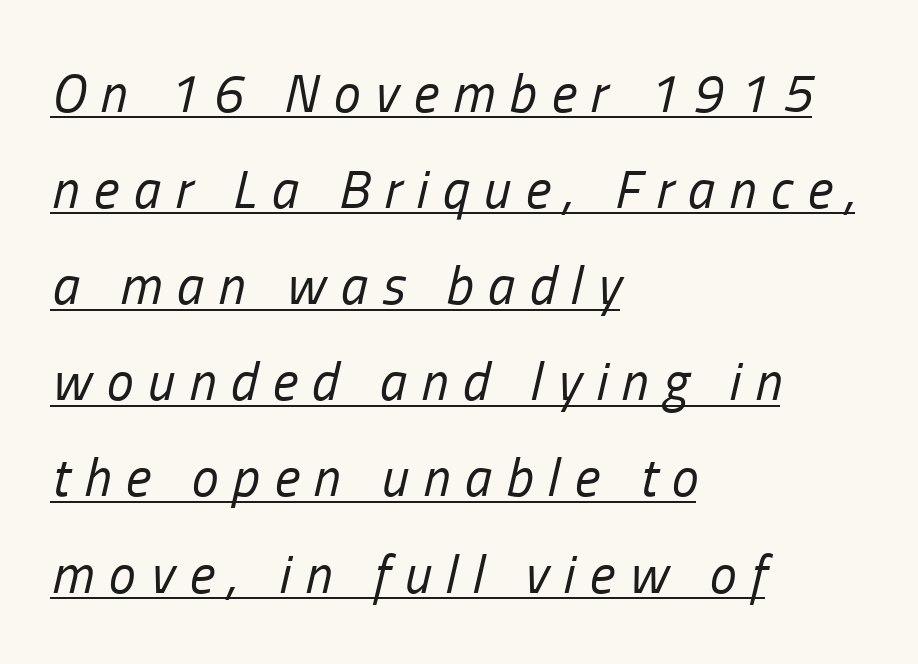
Each letter keeps its own natural width here, so spacing adapts to shape. A rule runs beneath these lines of type. Is the stroke heavy? The answer is a plain regular-or-lighter. These lines stack with their left ends in a neat column.
